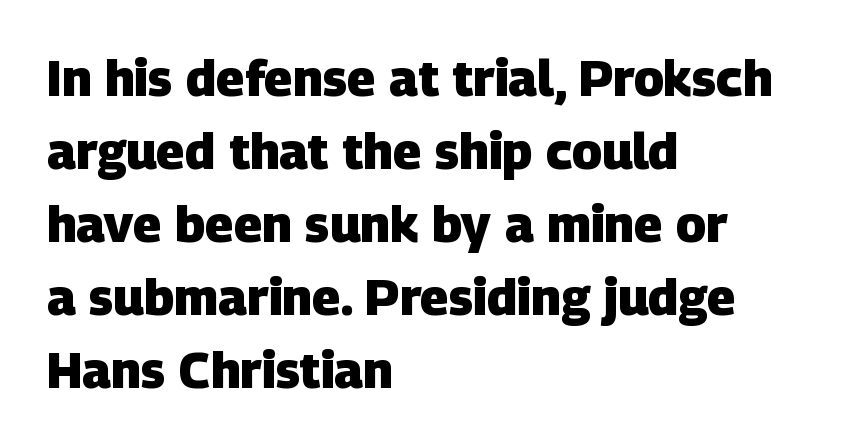
The image shows 50 px heavy sans-serif type; set left-aligned, normal line spacing (1.46x), normal letter spacing, not underlined; low stroke contrast and a large x-height.
